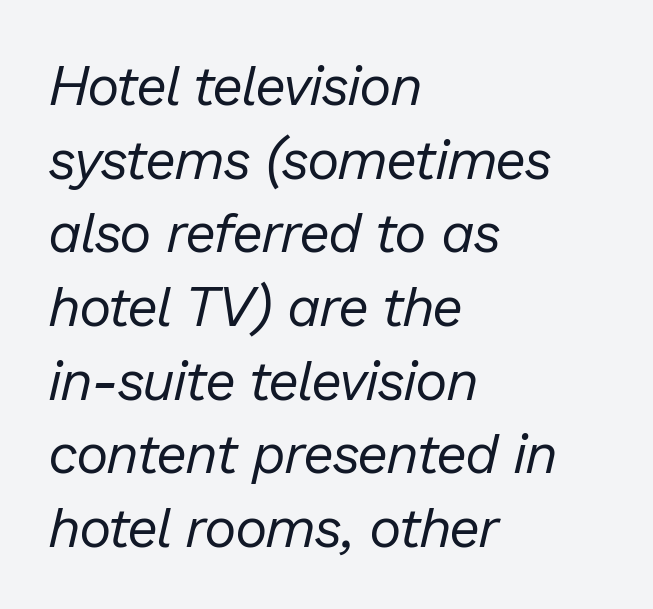
Q: Is the text bold? A: No.
Q: Is the text italic (slanted)? A: Yes, it leans right by about 13 degrees.
Q: Is the text underlined? A: No.
Q: How is the paragraph aligned? A: Left-aligned.
Q: Is the spacing between letters normal or unusually wide? A: Normal.
Q: Is the spacing between lines tight, normal or loose? A: Normal.
Q: Width (condensed, normal, or wide)? A: Normal.
Q: Stroke contrast? A: Low.
Q: x-height? A: Medium.
Q: Monospaced? A: No.
